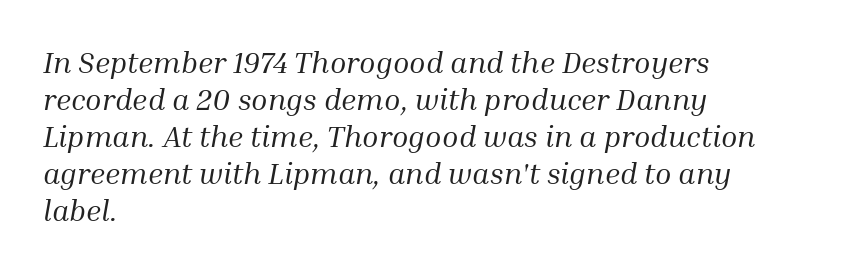
Vertical stems look standard width or narrower in stroke. The baseline area is clear. This rendering employs a face with finishing strokes, i.e., a serif. This is oblique type, the kind used for emphasis or titles. The rendering keeps characters at their native spacing.
